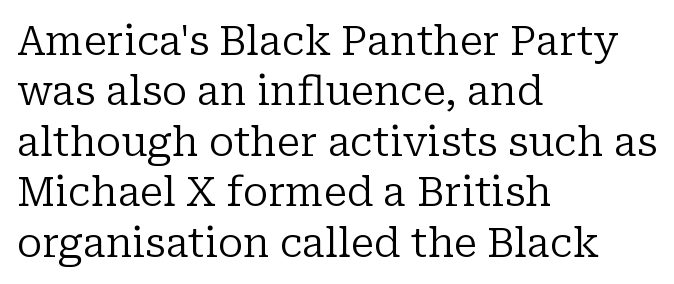
The image shows 40 px regular-weight serif type, upright; set left-aligned, normal line spacing (1.26x), normal letter spacing, not underlined; low stroke contrast and a medium x-height.
